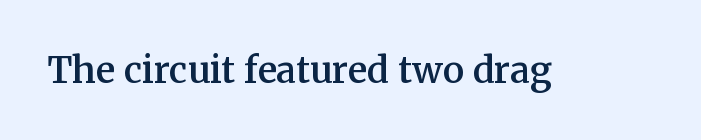
Standard letterfit; no display-style spreading of the glyphs. The letters are semibold — heavier than regular but short of a full bold. Any mark beneath the type? The region is blank. You can tell it's not italic because the verticals are truly vertical.
